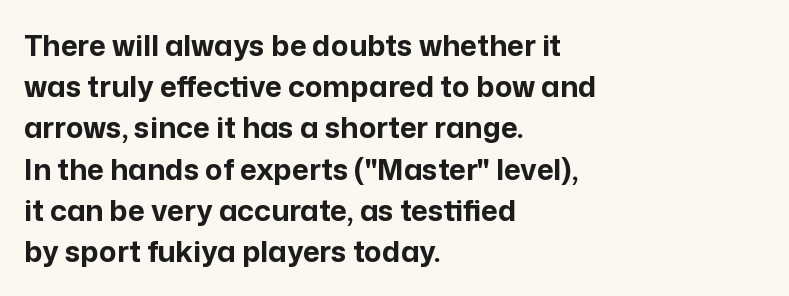
{"serif": "no", "italic": "no", "bold": "yes", "weight": "bold", "width": "normal", "stroke_contrast": "low", "x_height": "medium", "monospaced": "no", "underline": "no", "align": "left", "line_spacing": "normal", "line_spacing_ratio": 1.42, "letter_spacing": "normal", "letter_spacing_em": 0.0, "glyph_px": 29}
